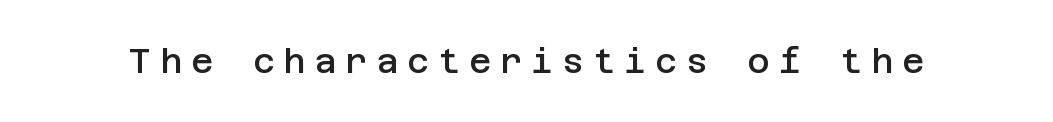
On the weight axis this lands at semibold, roughly 600. Anything drawn beneath the words? Only blank space. Compared with typical body copy, the letter spacing here is much looser. The passage shown is typeset with a sans-serif family. No italicization has been applied; the sample stays upright.
